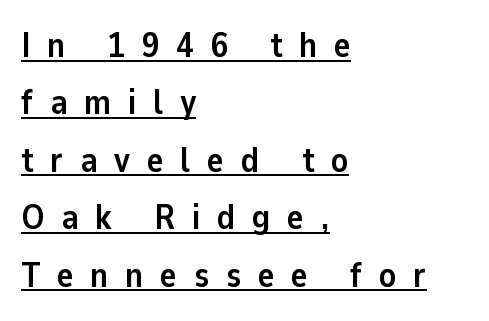
Q: Is the text bold? A: Yes.
Q: Is the text italic (slanted)? A: No, it is upright.
Q: Is the typeface a serif or a sans-serif typeface? A: Sans-serif.
Q: Is the text underlined? A: Yes.
Q: How is the paragraph aligned? A: Left-aligned.
Q: Is the spacing between letters normal or unusually wide? A: Unusually wide.
Q: Is the spacing between lines tight, normal or loose? A: Normal.
Q: Width (condensed, normal, or wide)? A: Normal.
Q: Stroke contrast? A: Low.
Q: x-height? A: Medium.
Q: Monospaced? A: No.
